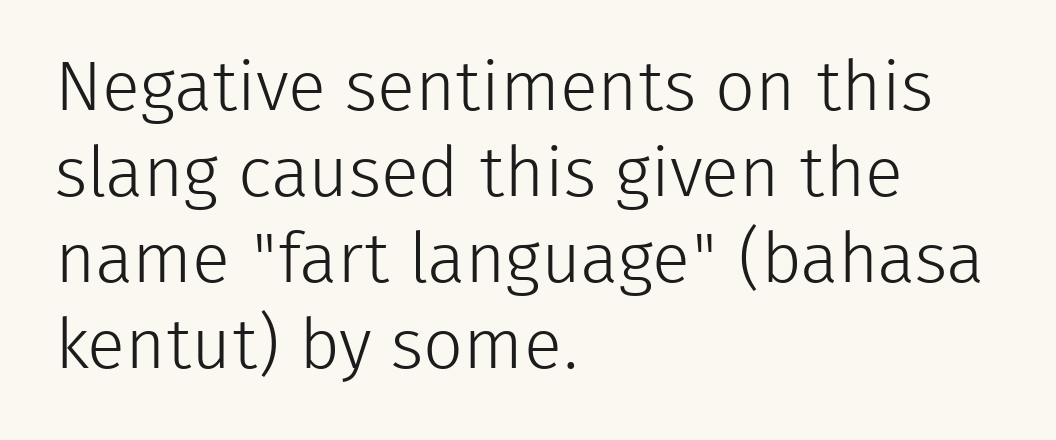
Has an underline been added? It has not. This rendering employs a face without finishing strokes, i.e., a sans-serif. Horizontally, the lines are justified to the leading edge only. These lines are rendered in a variable-pitch font.
